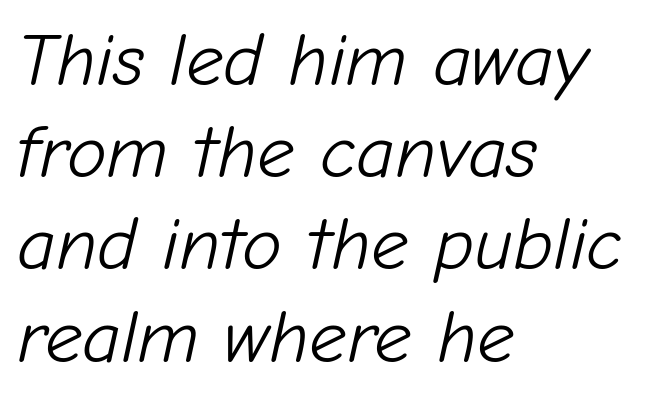
{"italic": "yes", "lean": "right", "slant_degrees": 12, "bold": "no", "weight": "light", "width": "normal", "stroke_contrast": "low", "x_height": "medium", "monospaced": "no", "underline": "no", "align": "left", "line_spacing_ratio": 1.23, "letter_spacing": "normal", "letter_spacing_em": 0.0, "glyph_px": 75}
